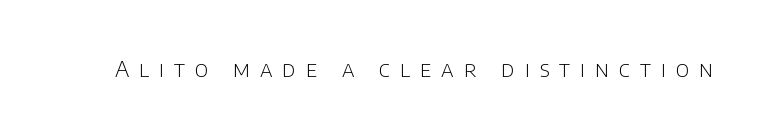
Each word looks stretched out because of the extra space between its letters. The letters stand upright; this is a roman face. Compared with a typical body face, this is equally light or lighter still. Glance below the letters and you will spot only blank space.
